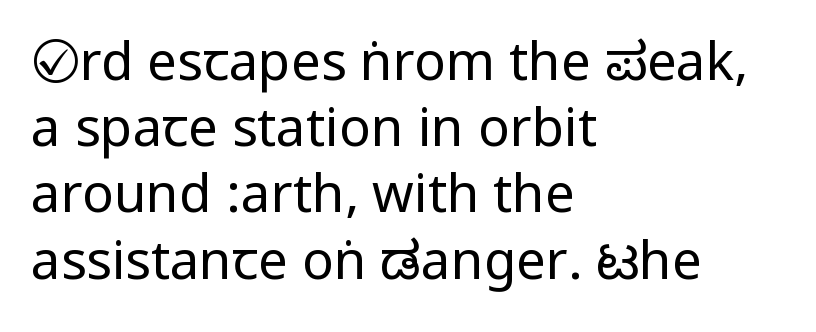
Descenders are the only things crossing below the line. No extra tracking has been applied to these lines. Honestly, the row spacing looks completely unremarkable. Compared with a typical body face, this is equally light or lighter still. Reading down the block, your eye returns to a fixed left position each line. Every stem runs plumb, perpendicular to the baseline.
